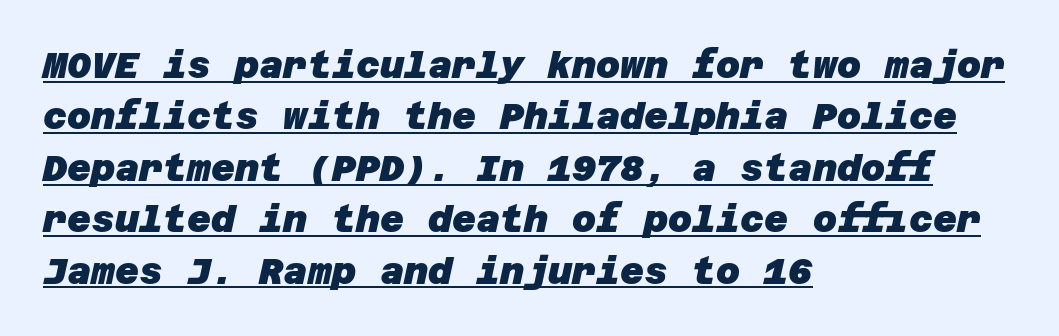
Honestly, the underline is the first thing you notice here. The ragged edge is on the right, which tells us the setting is flush left. Short note: letters normally spaced. The leading is moderate, giving the passage an even texture. The designer went with a sans here, leaving each stem footless.
